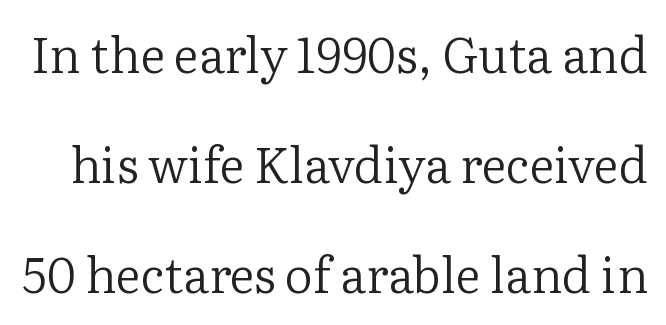
{"serif": "yes", "italic": "no", "bold": "no", "weight": "regular", "width": "normal", "stroke_contrast": "low", "x_height": "medium", "monospaced": "no", "underline": "no", "line_spacing": "loose", "line_spacing_ratio": 2.25, "letter_spacing": "normal", "letter_spacing_em": 0.0, "glyph_px": 49}
